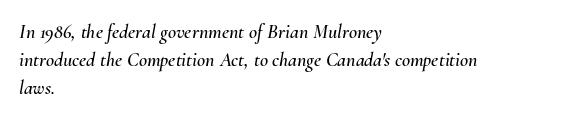
Style check: oblique. Alignment: flush left. The words here are not underlined. Letter spacing: default. In terms of leading, this rendering sits right in the middle.
